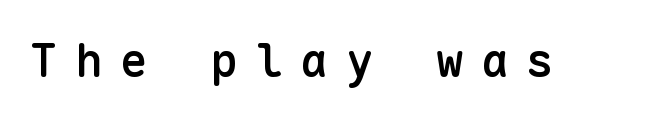
{"serif": "no", "italic": "no", "bold": "semi", "weight": "semibold", "width": "normal", "stroke_contrast": "low", "x_height": "medium", "monospaced": "yes", "underline": "no", "letter_spacing": "wide", "letter_spacing_em": 0.38, "glyph_px": 46}
